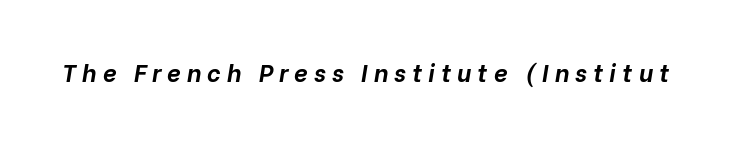
Glance below the letters and you will spot only blank space. The font is running at its bold setting. Honestly, the letter spacing is so wide it's the main thing you notice. Is the type slanted? Yes — the strokes lean at a clear angle.
